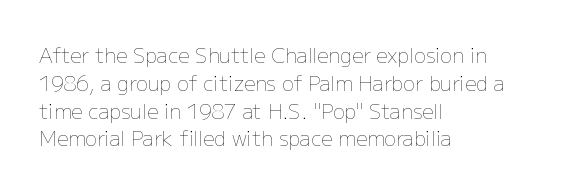
Q: Is the text bold? A: No.
Q: Is the text italic (slanted)? A: No, it is upright.
Q: Is the text underlined? A: No.
Q: How is the paragraph aligned? A: Left-aligned.
Q: Is the spacing between letters normal or unusually wide? A: Normal.
Q: Is the spacing between lines tight, normal or loose? A: Normal.
